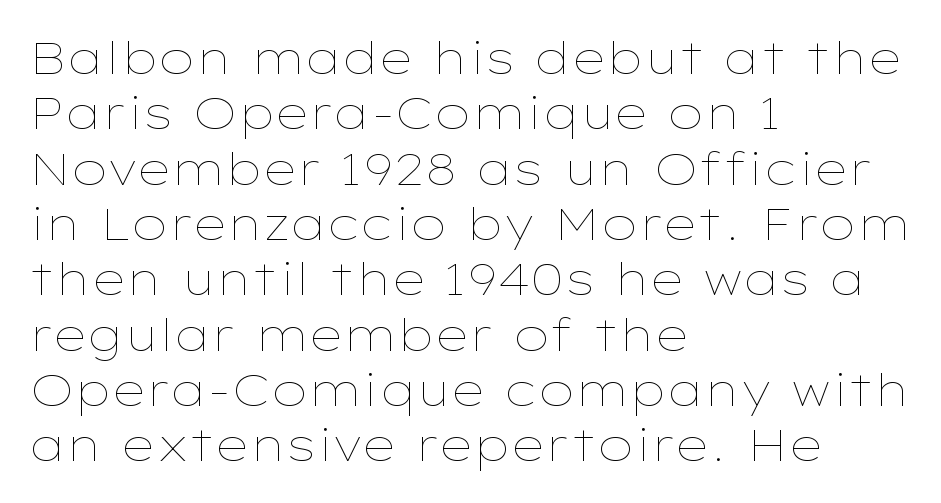
{"italic": "no", "bold": "no", "weight": "thin", "width": "wide", "stroke_contrast": "low", "x_height": "medium", "monospaced": "no", "underline": "no", "align": "left", "line_spacing_ratio": 1.23, "letter_spacing": "normal", "letter_spacing_em": 0.0, "glyph_px": 45}
